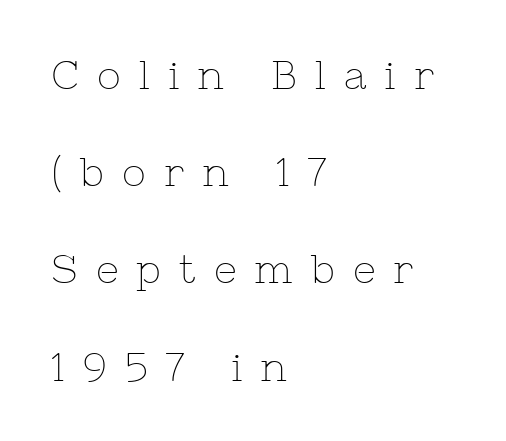
The passage shown is typeset with a serif family. The gaps between neighbouring characters are conspicuously large. Looks like regular typesetting: each glyph gets only the width it needs. Widely set lines give the paragraph a tall, airy silhouette. In CSS terms this would be text-align: left.
